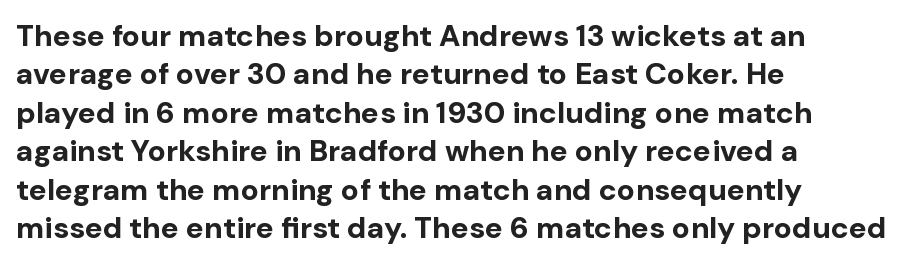
Successive baselines arrive at the customary interval. These lines keep a tight, regular rhythm from letter to letter. The foot of each line stays bare and open. Does the copy run flush right? No — it runs flush left. The glyphs have the mass of a bold cut.
